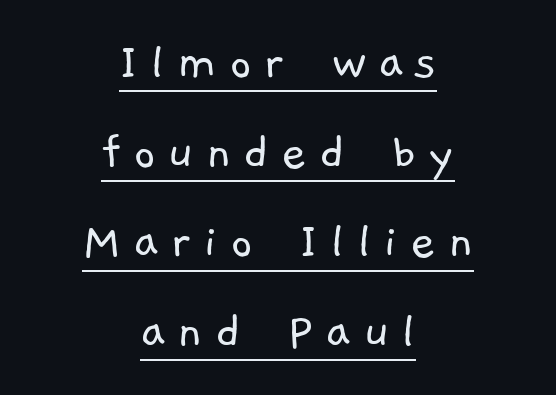
Q: Is the text bold? A: No.
Q: Is the typeface a serif or a sans-serif typeface? A: Sans-serif.
Q: Is the text underlined? A: Yes.
Q: How is the paragraph aligned? A: Centered.
Q: Is the spacing between letters normal or unusually wide? A: Unusually wide.
Q: Is the spacing between lines tight, normal or loose? A: Normal.
Q: Width (condensed, normal, or wide)? A: Normal.
Q: Stroke contrast? A: Low.
Q: x-height? A: Medium.
Q: Monospaced? A: No.
